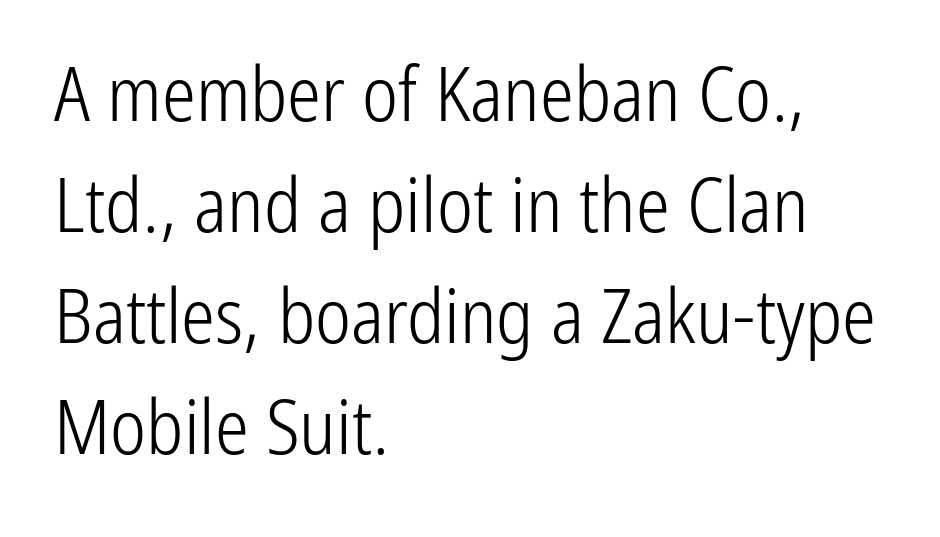
Typeset ragged right — the left edge is the straight one. On a weight scale, this lands at 450 or below. Line spacing here is normal. Nobody touched the tracking dial on this one. Font category for this specimen: sans-serif. Ascenders rise straight up at ninety degrees.
